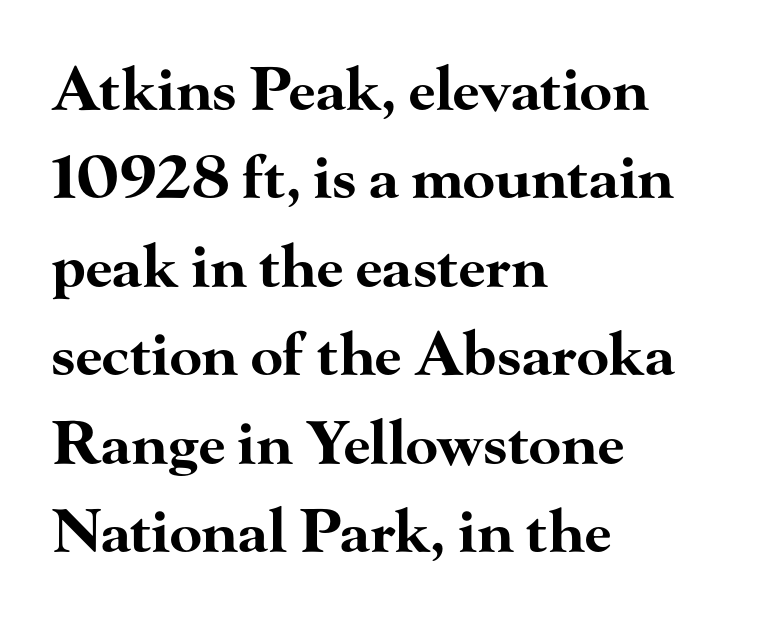
{"serif": "yes", "italic": "no", "bold": "yes", "weight": "bold", "width": "wide", "stroke_contrast": "high", "x_height": "small", "monospaced": "no", "underline": "no", "align": "left", "line_spacing": "normal", "line_spacing_ratio": 1.5, "letter_spacing": "normal", "letter_spacing_em": 0.0, "glyph_px": 59}
